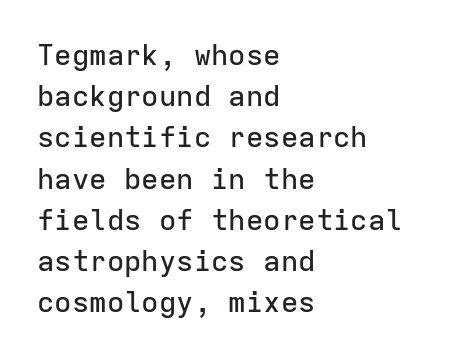
{"serif": "no", "italic": "no", "width": "normal", "stroke_contrast": "low", "x_height": "medium", "monospaced": "yes", "underline": "no", "align": "left", "line_spacing": "normal", "line_spacing_ratio": 1.42, "letter_spacing": "normal", "letter_spacing_em": 0.0, "glyph_px": 29}
